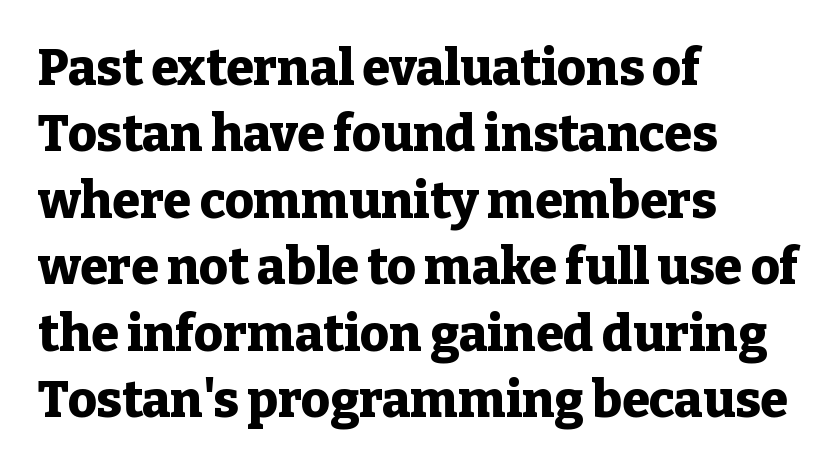
The image shows 50 px heavy serif type, upright; set left-aligned, normal line spacing (1.33x), normal letter spacing, not underlined; low stroke contrast and a medium x-height.
